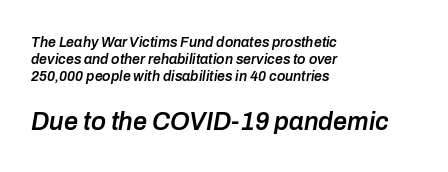
{"italic": "yes", "lean": "right", "slant_degrees": 10, "bold": "semi", "underline": "no", "align": "left", "line_spacing_ratio": 1.21, "letter_spacing": "normal", "letter_spacing_em": 0.0, "larger_block": "second", "size_ratio": 1.79, "glyph_px": 25}
